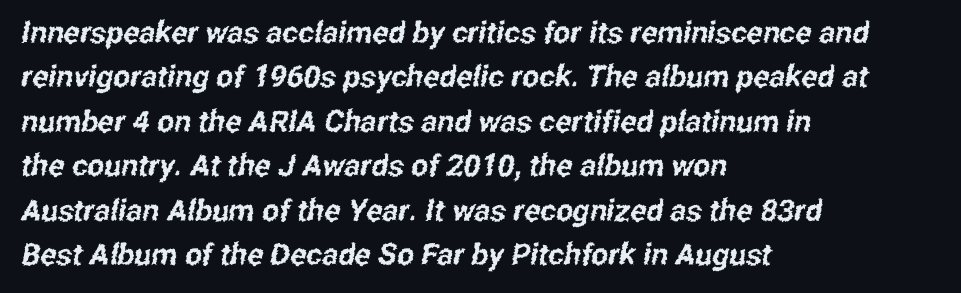
Look at the tracking — it's just the regular setting, nothing added. A normal amount of white space separates one row of letters from the next. Descender tails drop into unmarked territory. The passage shown is typed in a proportional face where columns would drift. These lines stack with their left ends in a neat column. Regarding serifs, this sample does without them.
